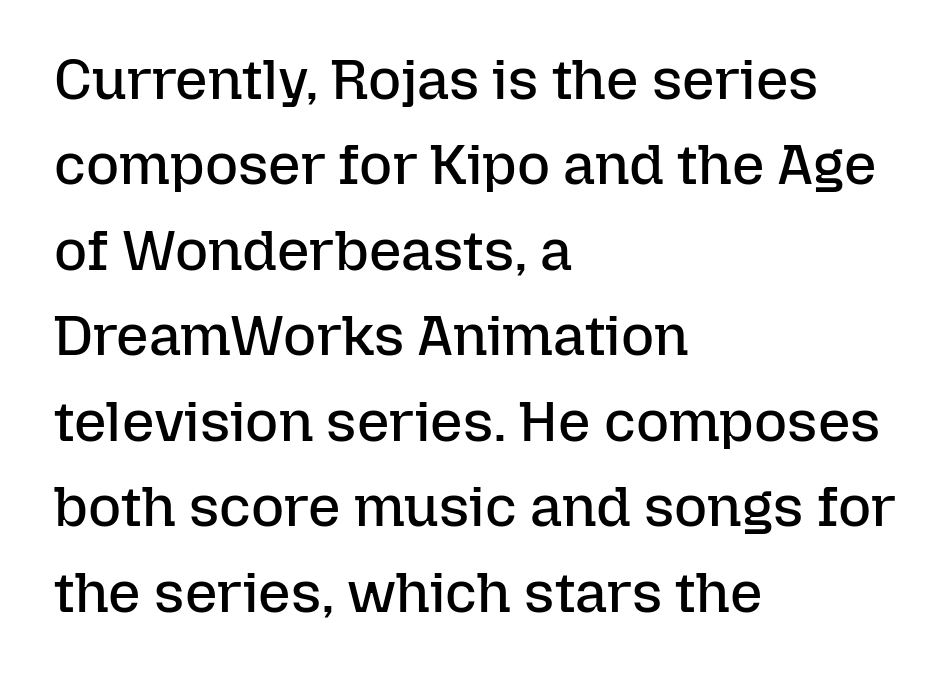
{"italic": "no", "bold": "no", "weight": "regular", "width": "normal", "stroke_contrast": "low", "x_height": "medium", "monospaced": "no", "underline": "no", "align": "left", "line_spacing": "normal", "line_spacing_ratio": 1.5, "letter_spacing": "normal", "letter_spacing_em": 0.0, "glyph_px": 57}
